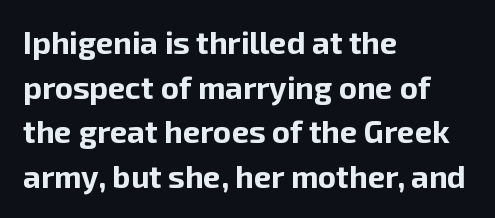
{"serif": "no", "italic": "no", "bold": "yes", "weight": "bold", "width": "normal", "stroke_contrast": "low", "x_height": "medium", "monospaced": "no", "underline": "no", "align": "left", "line_spacing": "normal", "line_spacing_ratio": 1.44, "letter_spacing": "normal", "letter_spacing_em": 0.0, "glyph_px": 31}
